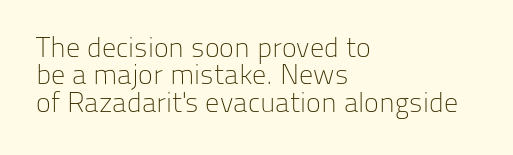
Q: Is the text bold? A: No.
Q: Is the text italic (slanted)? A: No, it is upright.
Q: Is the typeface a serif or a sans-serif typeface? A: Sans-serif.
Q: Is the text underlined? A: No.
Q: How is the paragraph aligned? A: Left-aligned.
Q: Is the spacing between letters normal or unusually wide? A: Normal.
Q: Is the spacing between lines tight, normal or loose? A: Tight.
Q: Width (condensed, normal, or wide)? A: Normal.
Q: Stroke contrast? A: Low.
Q: x-height? A: Medium.
Q: Monospaced? A: No.
